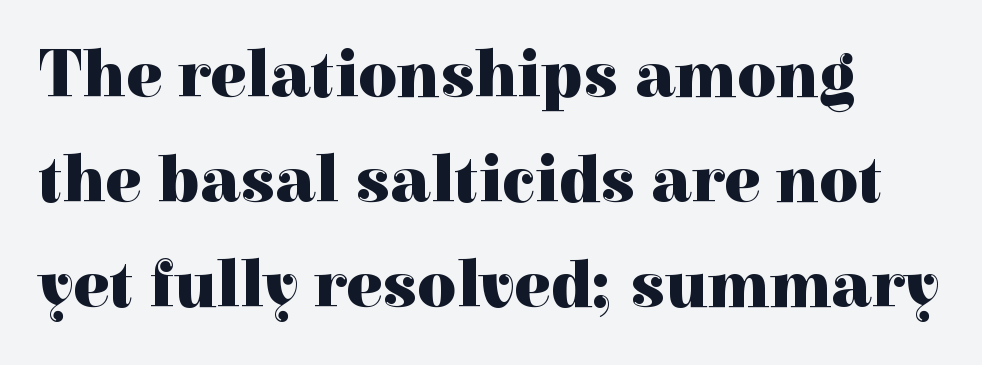
Q: Is the text bold? A: Yes.
Q: Is the text italic (slanted)? A: No, it is upright.
Q: Is the typeface a serif or a sans-serif typeface? A: Serif.
Q: Is the text underlined? A: No.
Q: Is the spacing between letters normal or unusually wide? A: Normal.
Q: Is the spacing between lines tight, normal or loose? A: Normal.
Q: Width (condensed, normal, or wide)? A: Normal.
Q: x-height? A: Medium.
Q: Monospaced? A: No.
